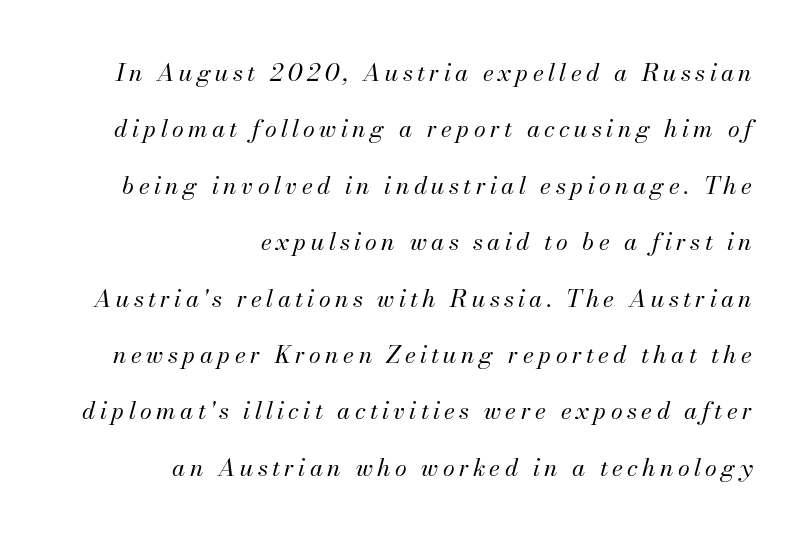
{"italic": "yes", "lean": "right", "slant_degrees": 13, "bold": "no", "underline": "no", "align": "right", "line_spacing": "loose", "line_spacing_ratio": 2.35, "glyph_px": 24}
